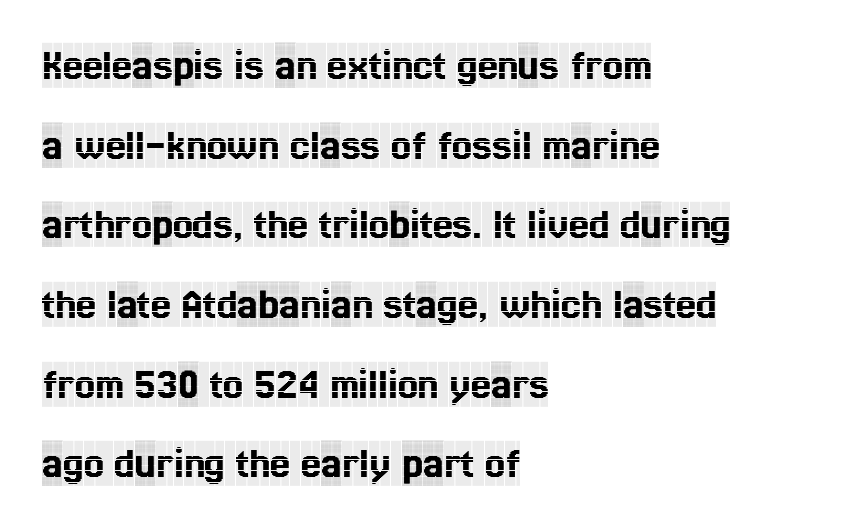
You could not count columns in this text — the font is proportionally spaced. A typesetter would call this zero additional tracking. The text was rendered using a seriffed face with decorative stroke endings. The rag falls on the right side of this text block. The area under the type is left untouched.
